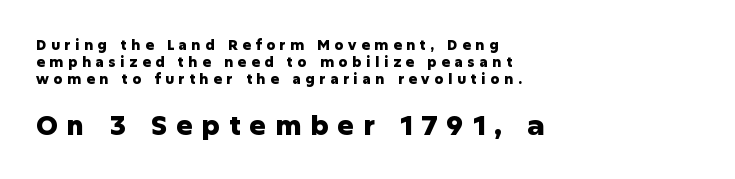
Ordinary non-slanted type is in use. Beneath every word, the page is bare. One-word summary of the alignment: left. Size contrast runs from small at the top to large at the bottom.
